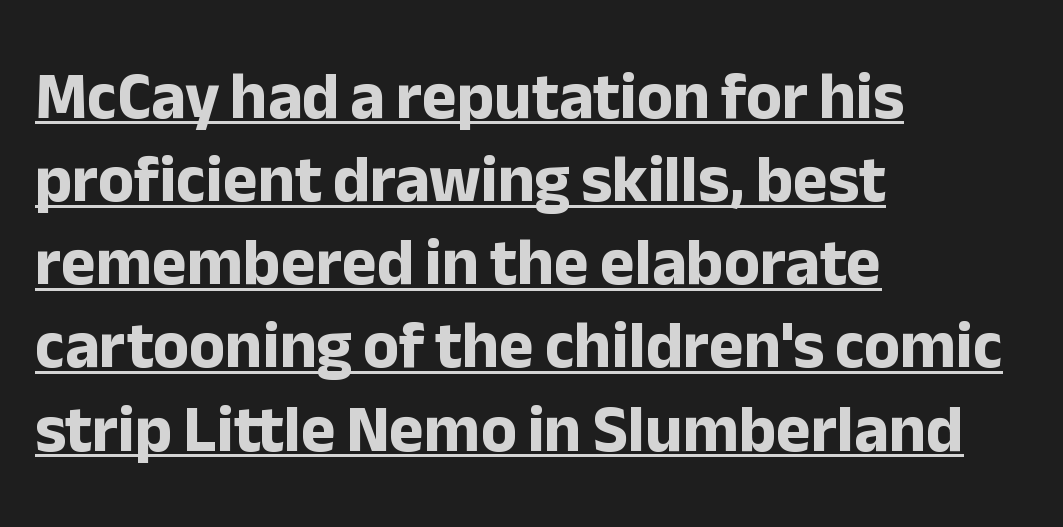
Spacing verdict: proportional, widths tailored to each character. The rendering anchors every line to the left-hand side. This sample carries an underscore along the baseline area. The letterforms sit shoulder to shoulder at normal distance. Ordinary non-slanted type is in use.
